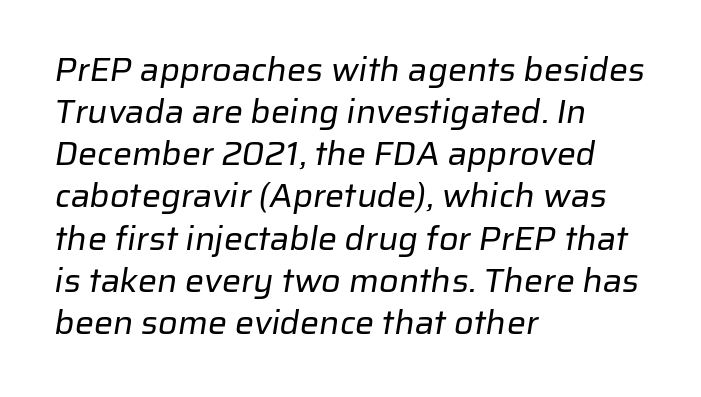
{"serif": "no", "bold": "no", "weight": "regular", "width": "normal", "stroke_contrast": "low", "x_height": "medium", "monospaced": "no", "underline": "no", "align": "left", "line_spacing_ratio": 1.24, "letter_spacing": "normal", "letter_spacing_em": 0.0, "glyph_px": 34}
